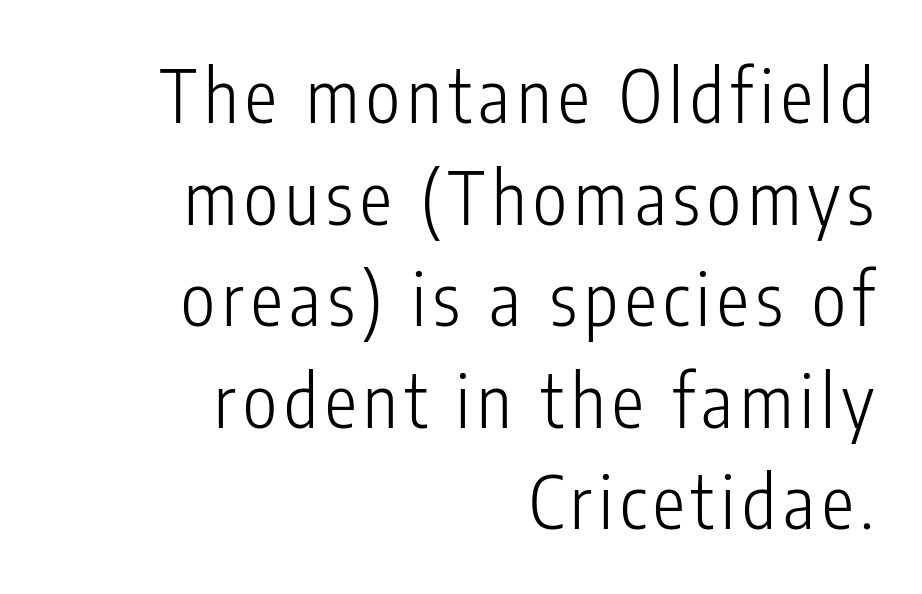
Q: Is the text bold? A: No.
Q: Is the text italic (slanted)? A: No, it is upright.
Q: Is the typeface a serif or a sans-serif typeface? A: Sans-serif.
Q: Is the text underlined? A: No.
Q: How is the paragraph aligned? A: Right-aligned.
Q: Is the spacing between lines tight, normal or loose? A: Normal.
Q: Width (condensed, normal, or wide)? A: Condensed.
Q: Stroke contrast? A: Low.
Q: x-height? A: Medium.
Q: Monospaced? A: No.
